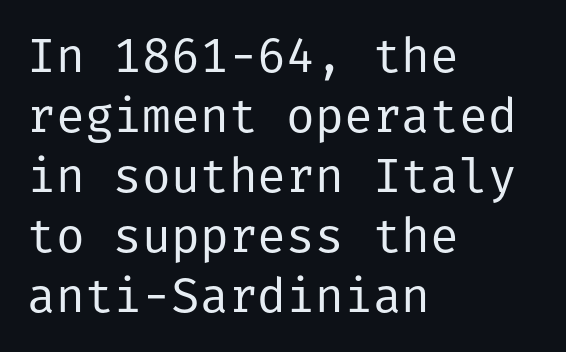
Stem width sits at or under what a default text font uses. The paragraph shown leans on its left margin. Regarding leading, the lines here are spaced in the standard way. How are the letters spaced? Ordinarily, with no added tracking. Rendered with straight, roman letterforms.
